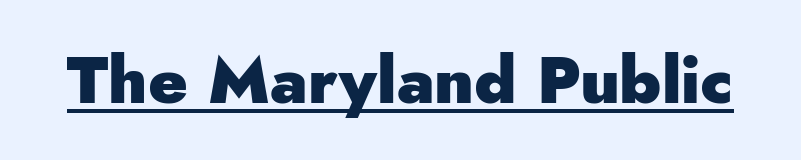
Proportional: the letters do not fall into vertical columns. The horizontal fit of the characters is conventional and even. Every character sits straight up, as roman type does. Does a line run under the words? Yes, clearly. I'd describe the lettering as bold — thick and assertive. The type family on display is of the sans-serif kind.
